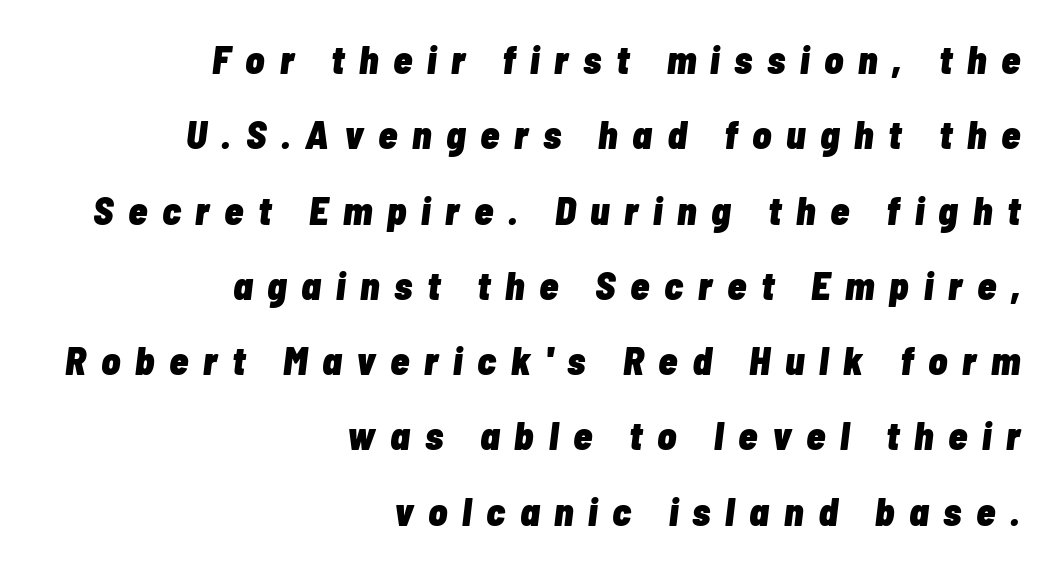
Vertical spacing — loose. Beneath every word, the page is bare. The whole block is typeset with a tilt. The type is letterspaced generously, with wide tracking. Compared with an ordinary text face, these strokes are far heavier — a full bold.
